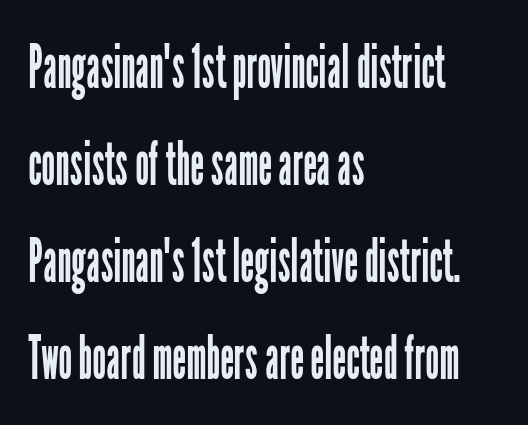
The image shows 61 px regular-weight, condensed sans-serif type, upright; set left-aligned, normal line spacing (1.59x), normal letter spacing, not underlined; low stroke contrast and a medium x-height.
